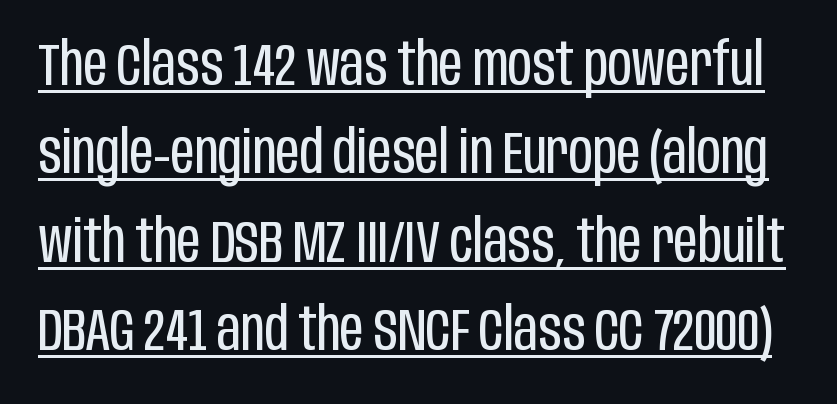
Honestly, the underline is the first thing you notice here. The rendering uses natural spacing where letterforms have individual widths. The lines sit at an ordinary, default distance from one another. The type sits square on the baseline with zero lean. On a weight scale, this lands at 450 or below. Nothing sits at the stroke ends, so this counts as sans-serif.
